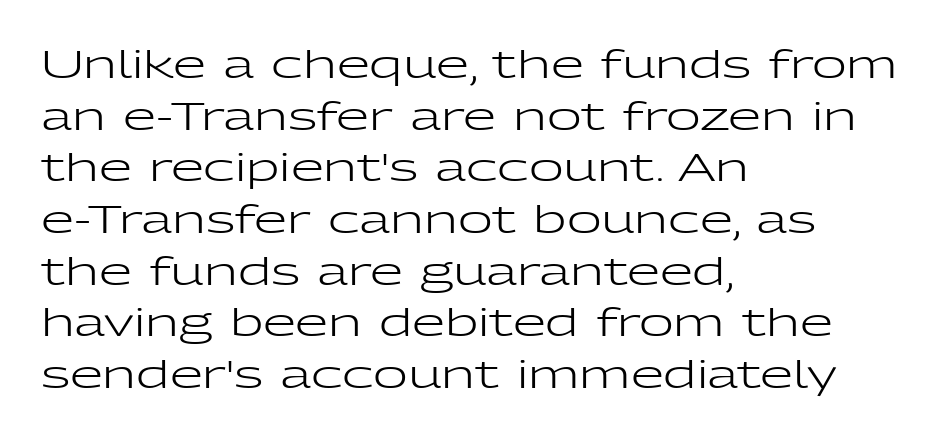
{"serif": "no", "italic": "no", "bold": "no", "weight": "regular", "width": "wide", "stroke_contrast": "low", "x_height": "medium", "monospaced": "no", "underline": "no", "align": "left", "line_spacing": "normal", "line_spacing_ratio": 1.36, "letter_spacing": "normal", "letter_spacing_em": 0.0, "glyph_px": 38}
